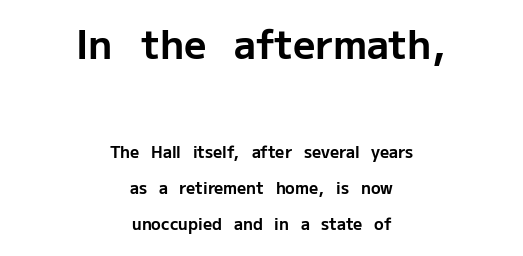
Serifs: no, the terminals of the letterforms are clean. This is heavy type, rendered in bold. Honestly, the letter spacing is just normal — you wouldn't notice it. Each letter keeps its own natural width here, so spacing adapts to shape. Interline gaps are noticeably wide in this sample. Scale decreases going downward across the two blocks.
